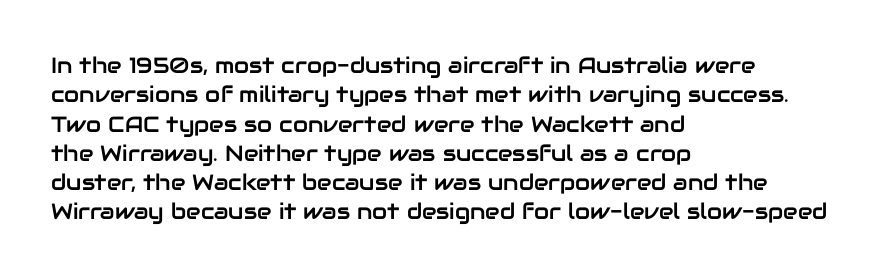
The image shows 22 px text type, upright; set left-aligned, normal line spacing (1.33x), normal letter spacing, not underlined.
